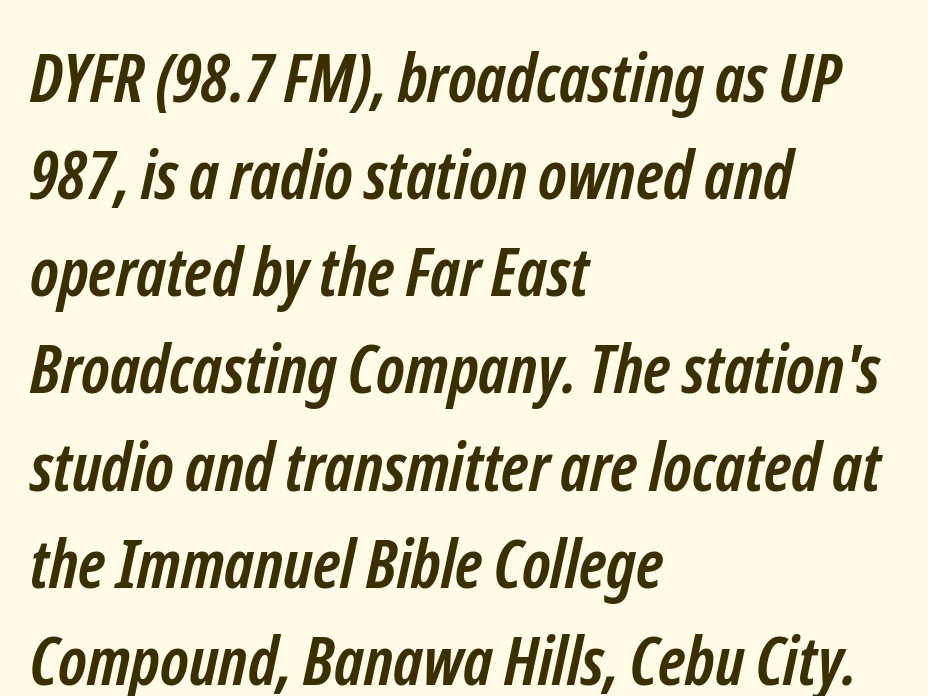
The image shows 67 px semibold, condensed sans-serif type; set left-aligned, normal line spacing (1.45x), normal letter spacing, not underlined; low stroke contrast and a medium x-height.
